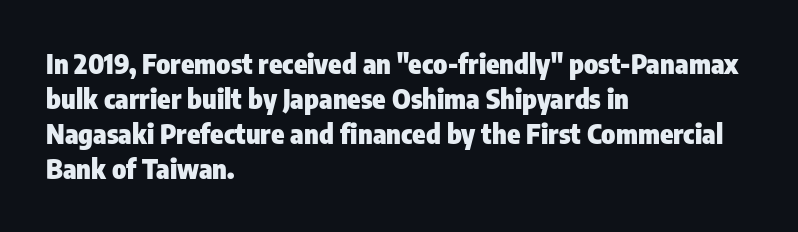
The image shows 27 px bold type, upright; set left-aligned, normal line spacing (1.3x), normal letter spacing, not underlined.
